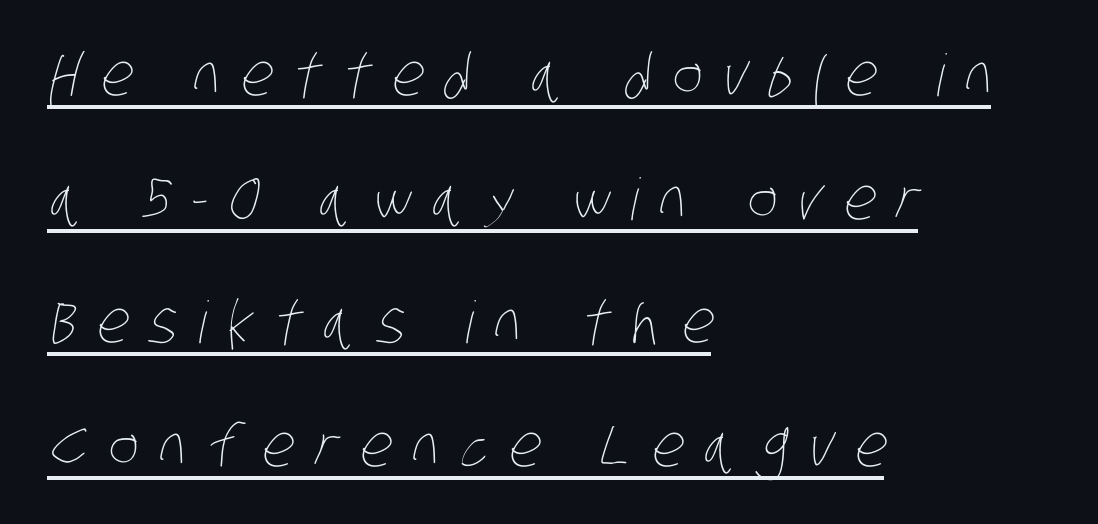
Q: Is the text bold? A: No.
Q: Is the text underlined? A: Yes.
Q: How is the paragraph aligned? A: Left-aligned.
Q: Is the spacing between letters normal or unusually wide? A: Unusually wide.
Q: Is the spacing between lines tight, normal or loose? A: Loose.
Q: Width (condensed, normal, or wide)? A: Condensed.
Q: Stroke contrast? A: Low.
Q: x-height? A: Large.
Q: Monospaced? A: No.
